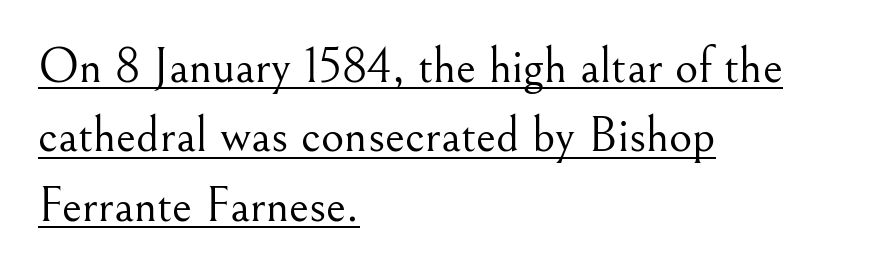
The characters display serif detailing at their extremities. Ink coverage per letter is moderate at most. This sample has the flowing, uneven cadence of proportional lettering. Looks like someone drew a line under every word here. There is no visible air inserted between adjacent glyphs.
